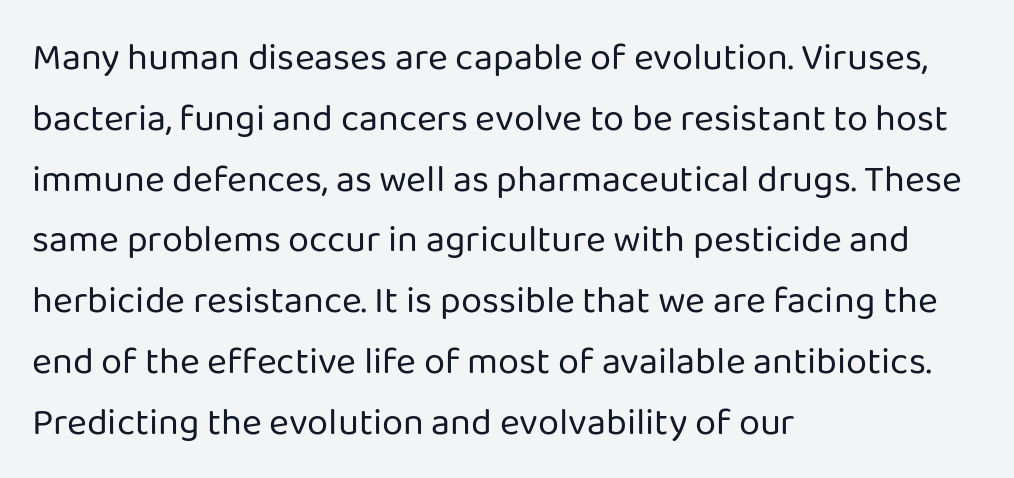
Q: Is the text bold? A: No.
Q: Is the text italic (slanted)? A: No, it is upright.
Q: Is the typeface a serif or a sans-serif typeface? A: Sans-serif.
Q: Is the text underlined? A: No.
Q: How is the paragraph aligned? A: Left-aligned.
Q: Is the spacing between letters normal or unusually wide? A: Normal.
Q: Is the spacing between lines tight, normal or loose? A: Normal.
Q: Width (condensed, normal, or wide)? A: Normal.
Q: Stroke contrast? A: Low.
Q: x-height? A: Medium.
Q: Monospaced? A: No.
